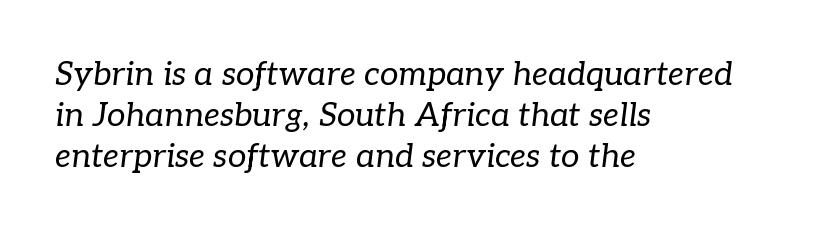
{"serif": "yes", "italic": "yes", "lean": "right", "slant_degrees": 7, "bold": "no", "weight": "regular", "width": "normal", "stroke_contrast": "low", "x_height": "medium", "monospaced": "no", "underline": "no", "align": "left", "line_spacing_ratio": 1.24, "letter_spacing": "normal", "letter_spacing_em": 0.0, "glyph_px": 33}
